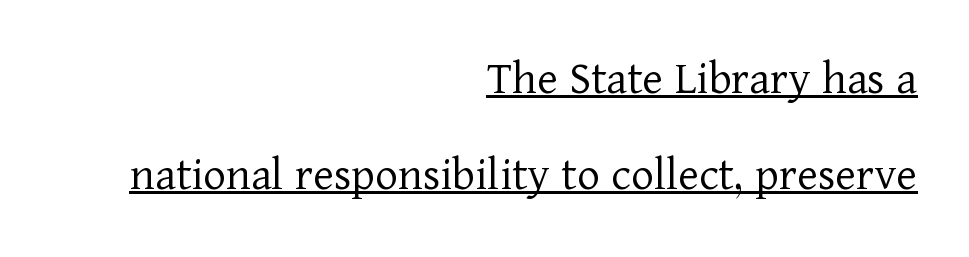
The image shows 49 px light serif type, upright; set right-aligned, loose line spacing (1.95x), normal letter spacing, underlined; low stroke contrast and a medium x-height.
